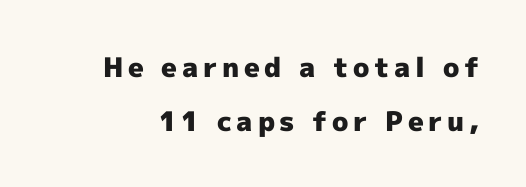
The image shows 27 px bold type, upright; set loose line spacing (1.99x), not underlined.
